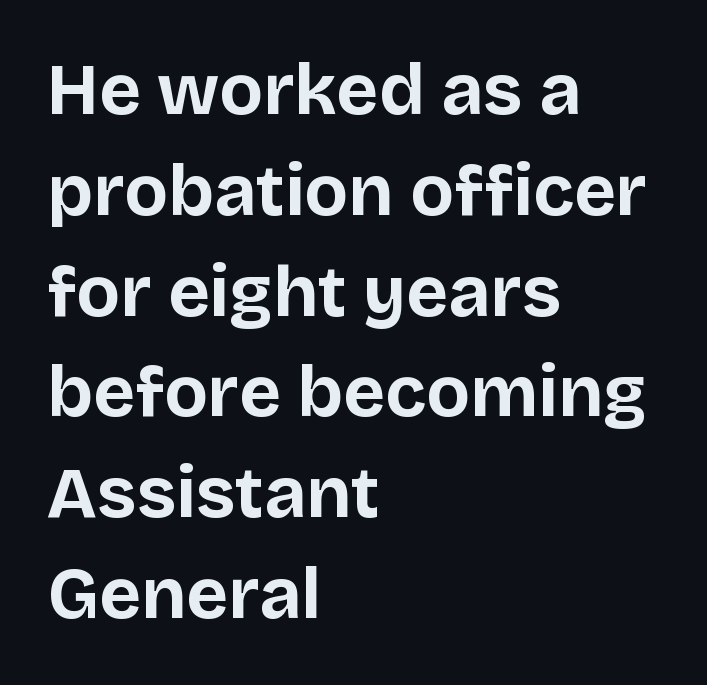
Q: Is the text bold? A: Yes.
Q: Is the text italic (slanted)? A: No, it is upright.
Q: Is the typeface a serif or a sans-serif typeface? A: Sans-serif.
Q: Is the text underlined? A: No.
Q: How is the paragraph aligned? A: Left-aligned.
Q: Is the spacing between letters normal or unusually wide? A: Normal.
Q: Is the spacing between lines tight, normal or loose? A: Normal.
Q: Width (condensed, normal, or wide)? A: Normal.
Q: Stroke contrast? A: Low.
Q: x-height? A: Large.
Q: Monospaced? A: No.
